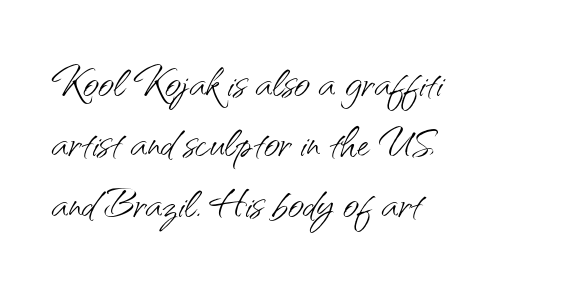
The image shows 55 px light sans-serif type; set left-aligned, tight line spacing (1.1x), normal letter spacing, not underlined; medium stroke contrast and a small x-height.
